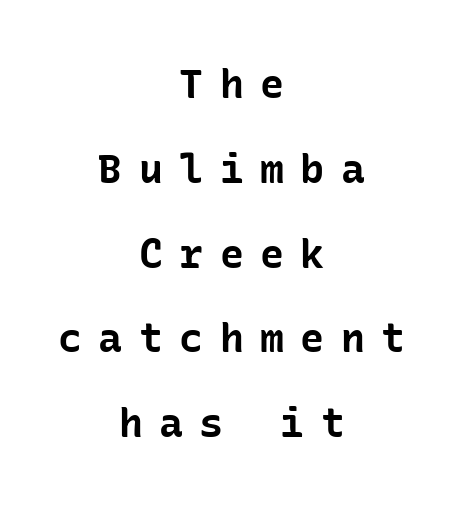
{"serif": "no", "italic": "no", "bold": "yes", "weight": "bold", "width": "normal", "stroke_contrast": "low", "x_height": "medium", "underline": "no", "align": "center", "line_spacing": "loose", "line_spacing_ratio": 2.12, "letter_spacing": "wide", "letter_spacing_em": 0.41, "glyph_px": 40}
